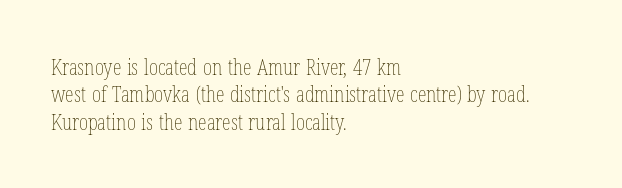
The image shows 22 px text type, upright; set left-aligned, normal line spacing (1.25x), normal letter spacing, not underlined.
